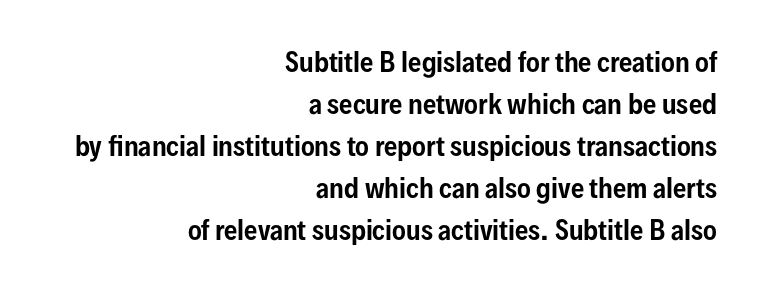
{"italic": "no", "underline": "no", "align": "right", "line_spacing": "normal", "line_spacing_ratio": 1.62, "letter_spacing": "normal", "letter_spacing_em": 0.0, "glyph_px": 26}
